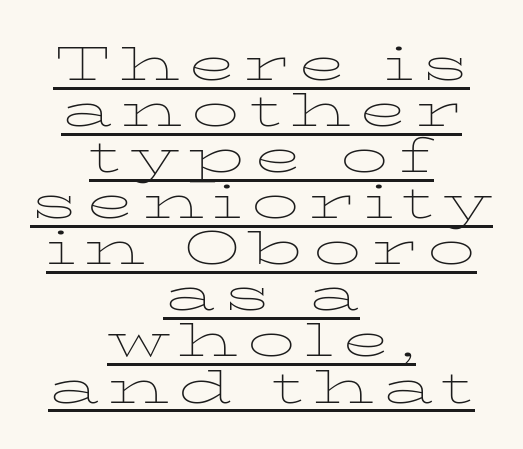
{"serif": "yes", "italic": "no", "bold": "no", "weight": "thin", "width": "wide", "stroke_contrast": "low", "x_height": "medium", "monospaced": "no", "underline": "yes", "align": "center", "line_spacing": "tight", "line_spacing_ratio": 0.96, "glyph_px": 48}
